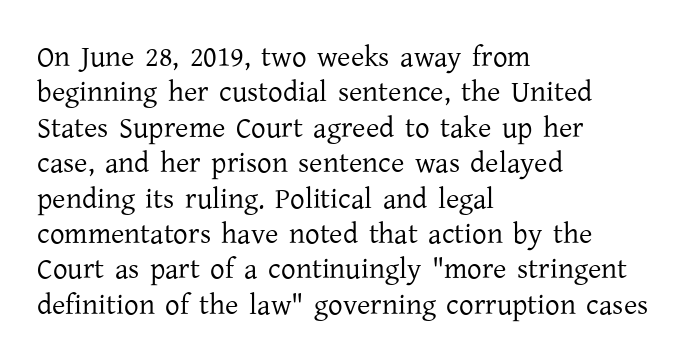
{"serif": "yes", "italic": "no", "bold": "no", "weight": "regular", "width": "normal", "stroke_contrast": "low", "x_height": "medium", "monospaced": "no", "underline": "no", "align": "left", "line_spacing_ratio": 1.22, "letter_spacing": "normal", "letter_spacing_em": 0.0, "glyph_px": 29}
